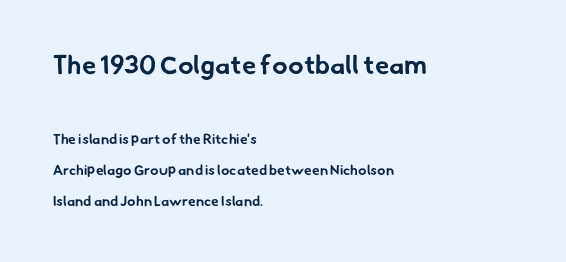
The image shows 26 px bold type; set left-aligned, loose line spacing (2.22x), normal letter spacing, not underlined; the first (top) block is 1.86x larger.
